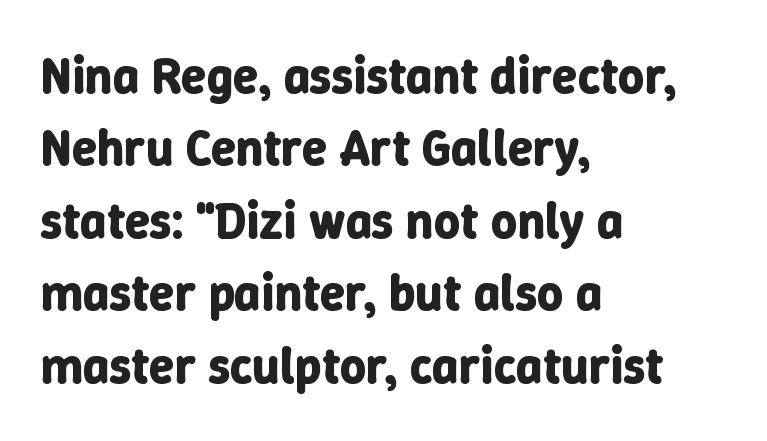
The image shows 51 px bold type, upright; set left-aligned, normal line spacing (1.42x), normal letter spacing, not underlined; low stroke contrast and a medium x-height.
